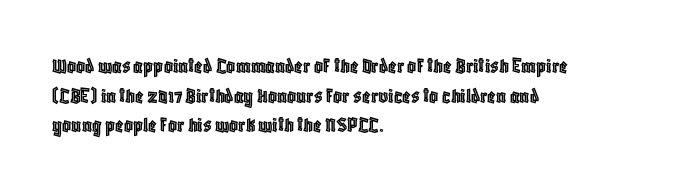
{"italic": "no", "underline": "no", "align": "left", "line_spacing": "normal", "line_spacing_ratio": 1.35, "letter_spacing": "normal", "letter_spacing_em": 0.0, "glyph_px": 22}
